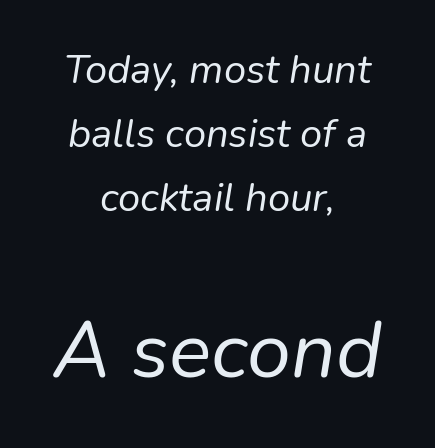
The image shows 79 px regular-weight type, italic (leaning right); set centered, normal line spacing (1.6x), normal letter spacing, not underlined; the second (bottom) block is 1.98x larger; low stroke contrast and a medium x-height.
